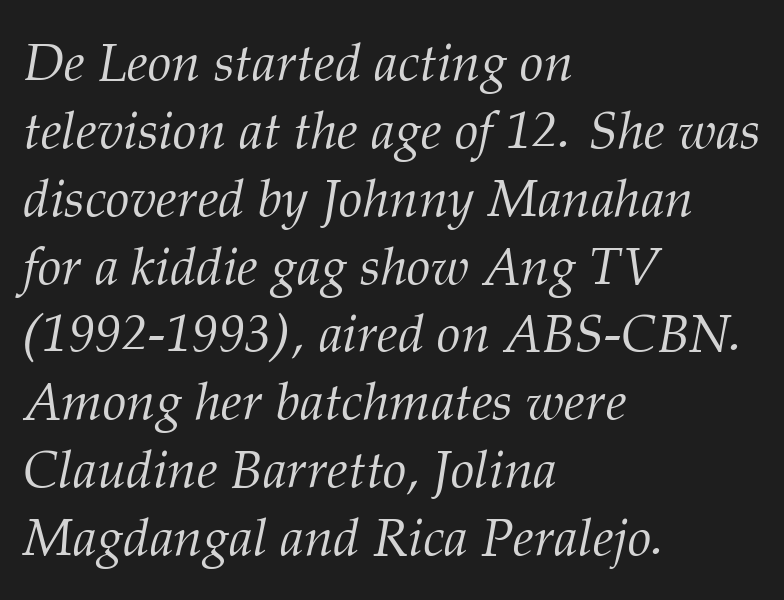
Q: Is the text bold? A: No.
Q: Is the text italic (slanted)? A: Yes, it leans right by about 12 degrees.
Q: Is the typeface a serif or a sans-serif typeface? A: Serif.
Q: Is the text underlined? A: No.
Q: How is the paragraph aligned? A: Left-aligned.
Q: Is the spacing between letters normal or unusually wide? A: Normal.
Q: Is the spacing between lines tight, normal or loose? A: Normal.
Q: Width (condensed, normal, or wide)? A: Normal.
Q: Stroke contrast? A: Medium.
Q: x-height? A: Medium.
Q: Monospaced? A: No.
